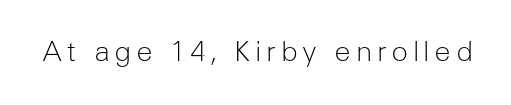
{"serif": "no", "italic": "no", "bold": "no", "weight": "light", "width": "normal", "stroke_contrast": "low", "x_height": "medium", "monospaced": "no", "underline": "no", "glyph_px": 28}
